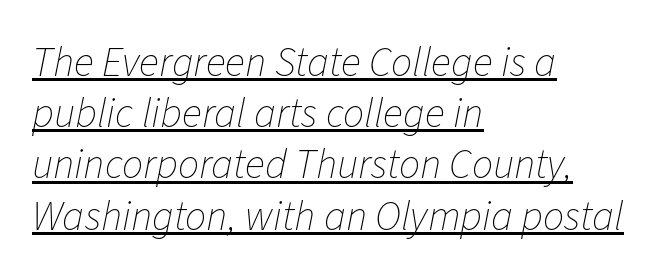
The image shows 42 px thin type, italic (leaning right); set left-aligned, line spacing 1.22x, normal letter spacing, underlined; low stroke contrast and a medium x-height.
